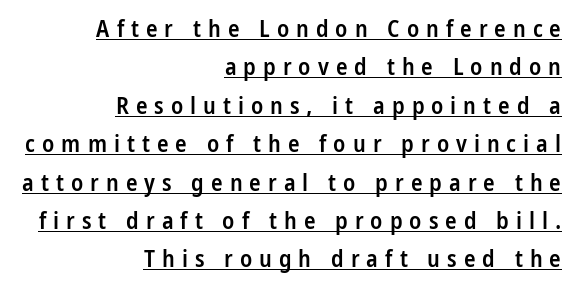
Q: Is the text bold? A: Semi-bold.
Q: Is the text italic (slanted)? A: No, it is upright.
Q: Is the text underlined? A: Yes.
Q: How is the paragraph aligned? A: Right-aligned.
Q: Is the spacing between letters normal or unusually wide? A: Unusually wide.
Q: Is the spacing between lines tight, normal or loose? A: Normal.
